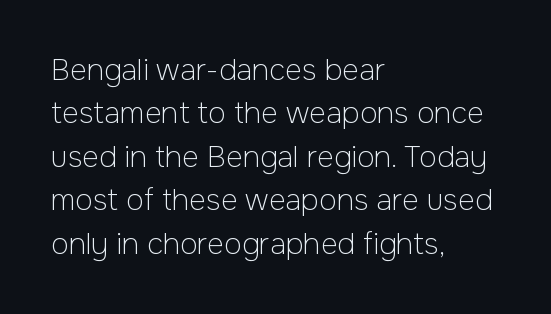
{"serif": "no", "italic": "no", "bold": "no", "weight": "light", "width": "normal", "stroke_contrast": "low", "x_height": "medium", "monospaced": "no", "underline": "no", "align": "left", "line_spacing": "normal", "line_spacing_ratio": 1.5, "letter_spacing": "normal", "letter_spacing_em": 0.0, "glyph_px": 29}
